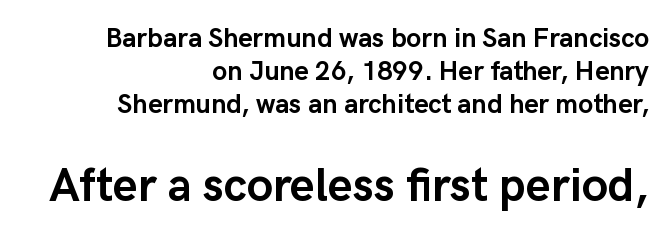
Q: Is the text bold? A: Yes.
Q: Is the text italic (slanted)? A: No, it is upright.
Q: Is the typeface a serif or a sans-serif typeface? A: Sans-serif.
Q: Is the text underlined? A: No.
Q: How is the paragraph aligned? A: Right-aligned.
Q: Is the spacing between letters normal or unusually wide? A: Normal.
Q: Which block of text is set in a larger size, the first (top) or the second (bottom)? A: The second (bottom) one.
Q: Width (condensed, normal, or wide)? A: Normal.
Q: Stroke contrast? A: Low.
Q: x-height? A: Medium.
Q: Monospaced? A: No.
